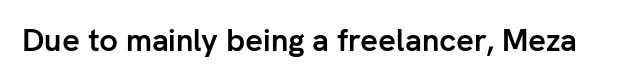
Q: Is the text bold? A: Yes.
Q: Is the text italic (slanted)? A: No, it is upright.
Q: Is the typeface a serif or a sans-serif typeface? A: Sans-serif.
Q: Is the text underlined? A: No.
Q: Is the spacing between letters normal or unusually wide? A: Normal.
Q: Width (condensed, normal, or wide)? A: Normal.
Q: Stroke contrast? A: Low.
Q: x-height? A: Medium.
Q: Monospaced? A: No.
